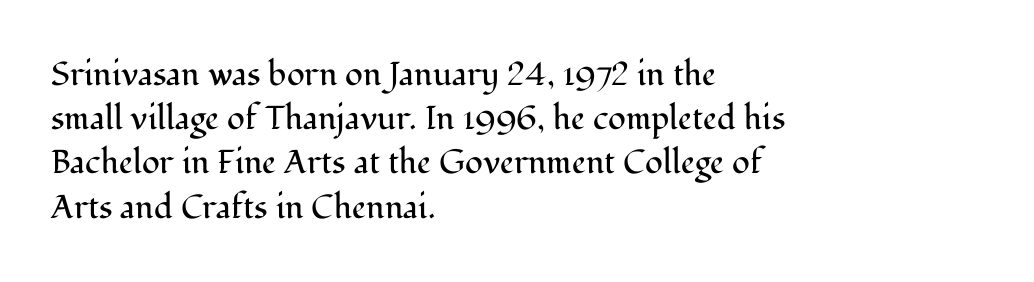
The font's upright variant was chosen for this text. These lines sit exactly where default settings would place them. Check the space under the baseline: it is left empty. The type family on display is of the serif kind. Typeset ragged right — the left edge is the straight one. Honestly, the letter spacing is just normal — you wouldn't notice it.
